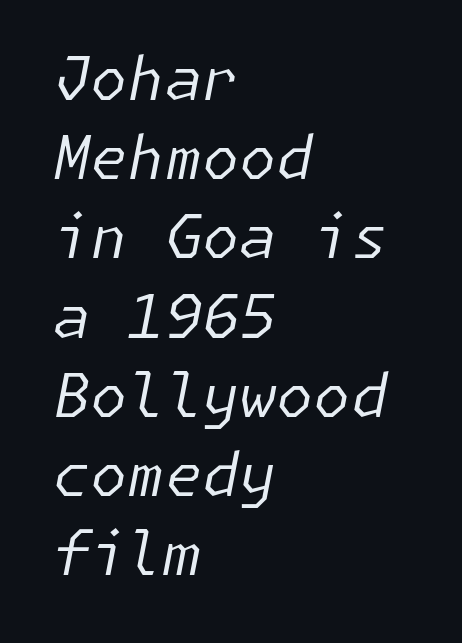
The image shows 60 px regular-weight type, italic (leaning right); set left-aligned, normal line spacing (1.32x), normal letter spacing, not underlined; low stroke contrast and a medium x-height.
